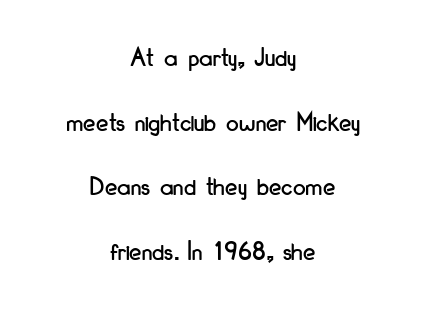
The image shows 28 px condensed sans-serif type, upright; set centered, loose line spacing (2.31x), normal letter spacing, not underlined; low stroke contrast and a small x-height.
